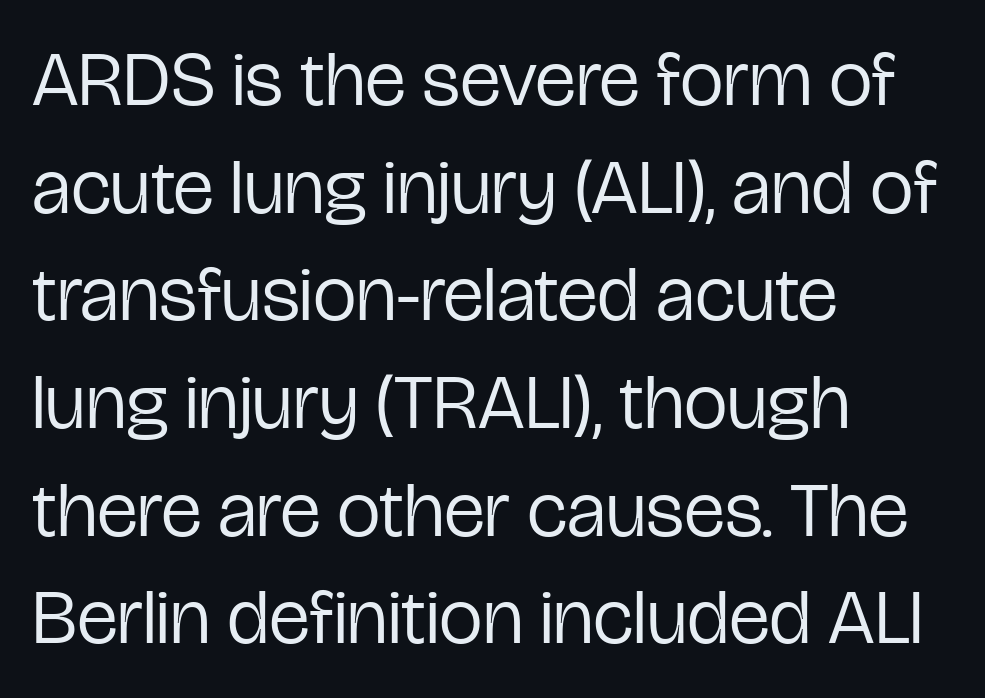
Weight: regular or lighter. The rendering uses natural spacing where letterforms have individual widths. Bare-footed words on every line. The passage is arranged the way most books set body copy — flush left. Quick note: not italic, upright. Classification — sans serif.
